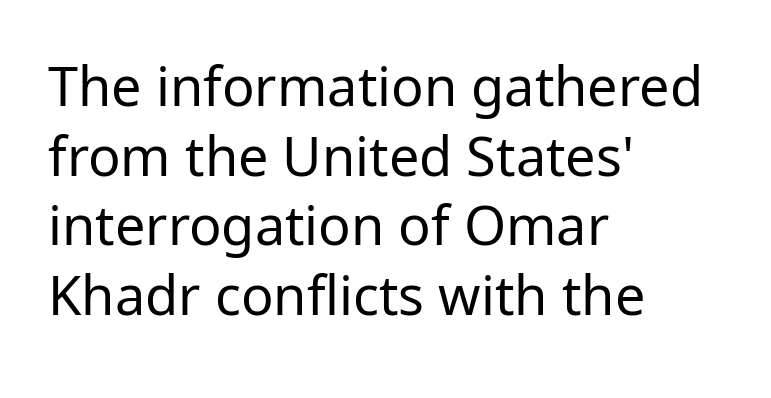
The image shows 54 px regular-weight sans-serif type, upright; set left-aligned, normal line spacing (1.29x), normal letter spacing, not underlined; low stroke contrast and a medium x-height.
